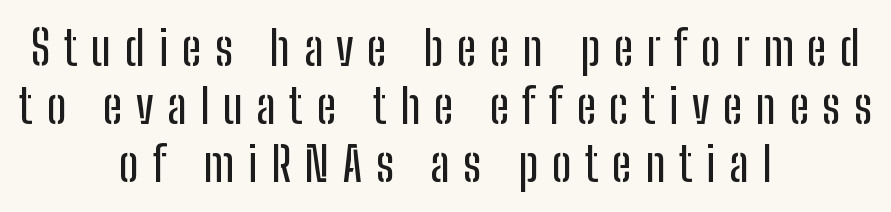
The image shows 48 px condensed sans-serif type, upright; set centered, line spacing 1.21x, unusually wide letter spacing (+0.28 em), not underlined; low stroke contrast and a medium x-height.
